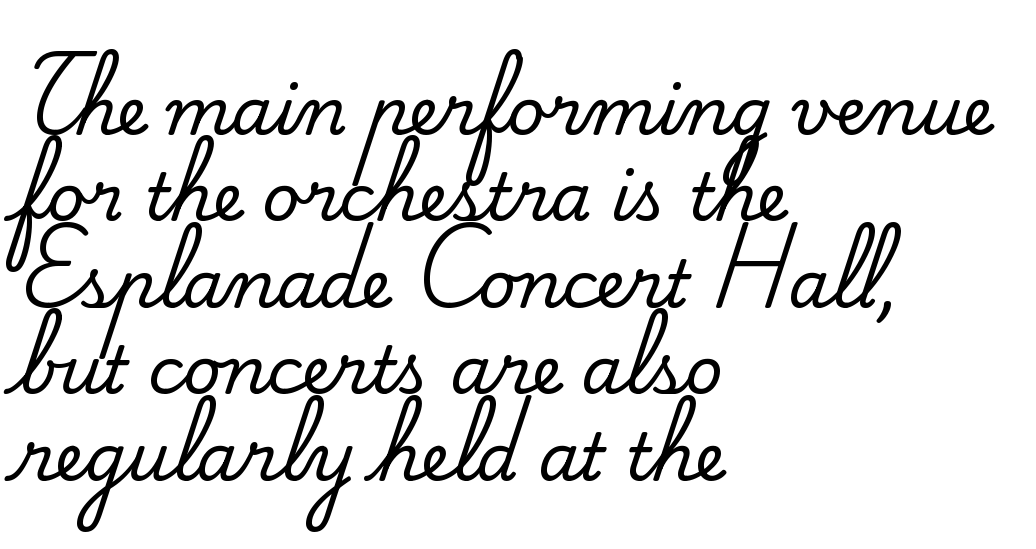
The image shows 66 px serif type; set left-aligned, normal line spacing (1.31x), normal letter spacing, not underlined; medium stroke contrast and a small x-height.
